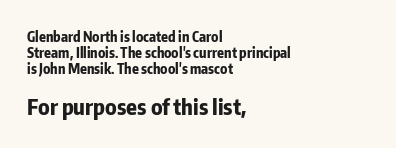
{"italic": "no", "bold": "yes", "underline": "no", "align": "left", "line_spacing": "tight", "line_spacing_ratio": 1.14, "letter_spacing": "normal", "letter_spacing_em": 0.0, "larger_block": "second", "size_ratio": 1.57, "glyph_px": 22}
